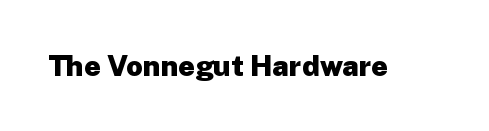
The image shows 29 px heavy sans-serif type, upright; set normal letter spacing, not underlined; low stroke contrast and a medium x-height.
